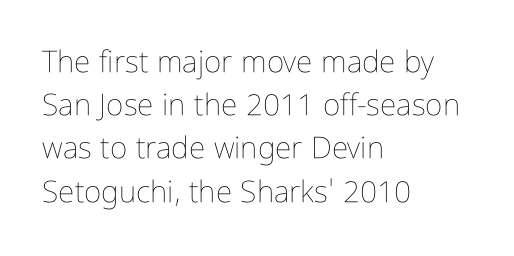
Q: Is the text bold? A: No.
Q: Is the text italic (slanted)? A: No, it is upright.
Q: Is the text underlined? A: No.
Q: How is the paragraph aligned? A: Left-aligned.
Q: Is the spacing between letters normal or unusually wide? A: Normal.
Q: Is the spacing between lines tight, normal or loose? A: Normal.
Q: Width (condensed, normal, or wide)? A: Condensed.
Q: Stroke contrast? A: Low.
Q: x-height? A: Medium.
Q: Monospaced? A: No.
